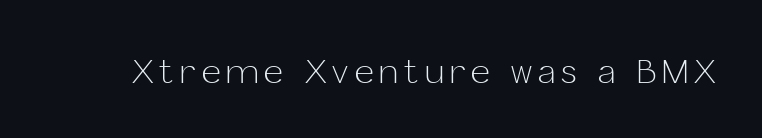
The image shows 33 px light sans-serif type, upright; set not underlined; low stroke contrast and a medium x-height.
